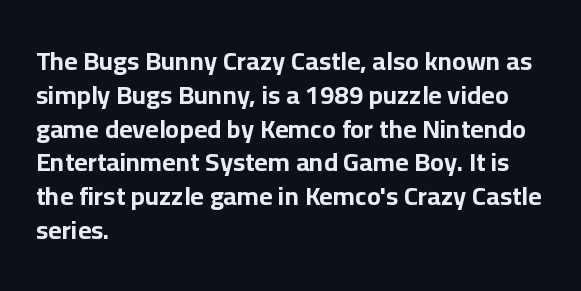
Notice how the stems are strictly vertical — no italics here. The passage shown is emphatically bold. Students, observe: this is what conventionally led text looks like. You could call the tracking neutral — neither tight nor loose. The ragged edge is on the right, which tells us the setting is flush left. Descenders are the only things crossing below the line.
